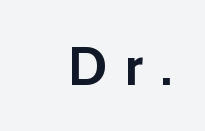
In terms of weight, the rendering is a true, heavy bold. The type family on display is of the sans-serif kind. Varying glyph widths throughout — classic text-font behaviour. Glance below the letters and you will spot only blank space.
